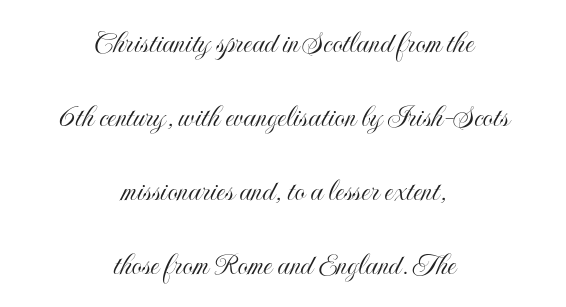
{"width": "condensed", "x_height": "small", "monospaced": "no", "underline": "no", "align": "center", "line_spacing": "loose", "line_spacing_ratio": 2.24, "letter_spacing": "normal", "letter_spacing_em": 0.0, "glyph_px": 33}
